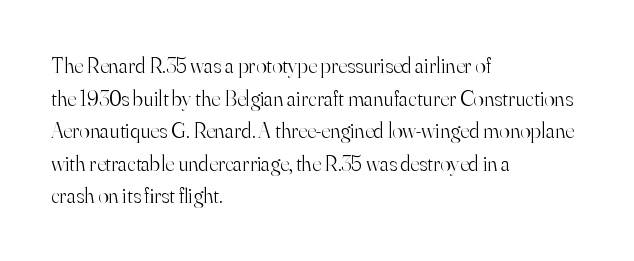
Rows of type keep a routine distance in the vertical direction. The space beneath each line is pristine and unruled. Which margin do the lines hug? The left one — the right edge is uneven. The letterforms sit shoulder to shoulder at normal distance.
